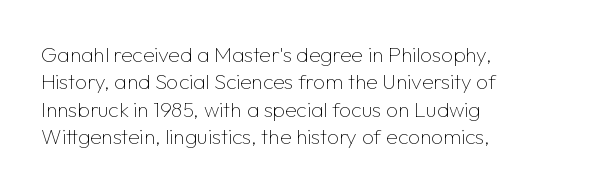
{"italic": "no", "bold": "no", "underline": "no", "align": "left", "line_spacing": "normal", "line_spacing_ratio": 1.3, "letter_spacing": "normal", "letter_spacing_em": 0.0, "glyph_px": 21}
